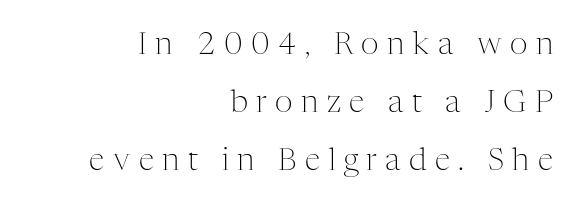
Here the glyphs are tracked loosely, breaking word shapes into spaced letters. Little horizontal feet cap the strokes, marking this as serif type. Beneath every word, the page is bare. Nothing heavy about these letters — not bold at all. Casual observation: everything's shoved over to the right.
